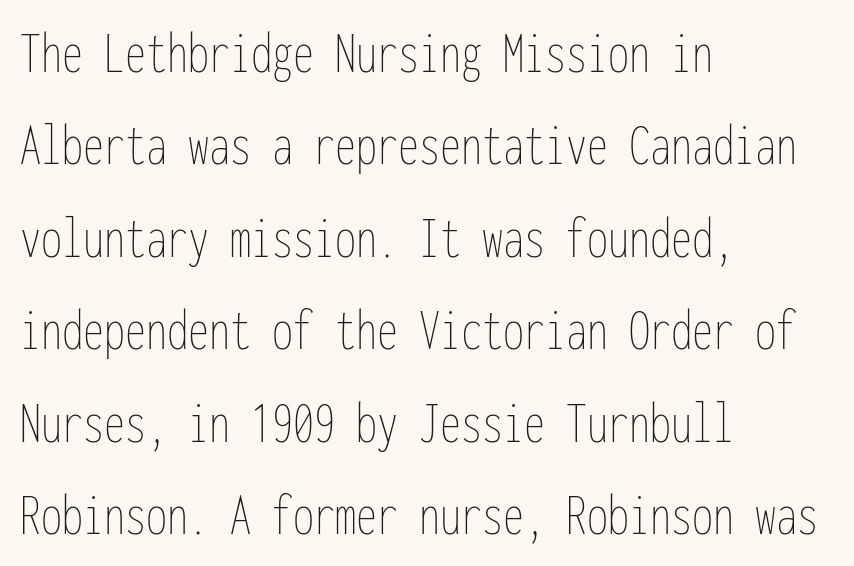
The image shows 60 px thin, condensed type, upright, monospaced; set left-aligned, normal line spacing (1.54x), normal letter spacing, not underlined; low stroke contrast and a medium x-height.
